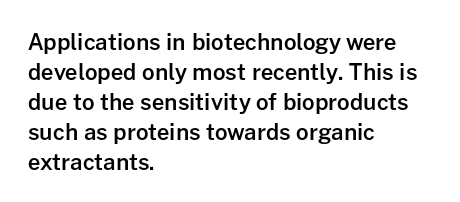
In terms of letterspacing, this is plain default setting. Underlining? Definitely not there. The rendering anchors every line to the left-hand side. Style check: upright.
